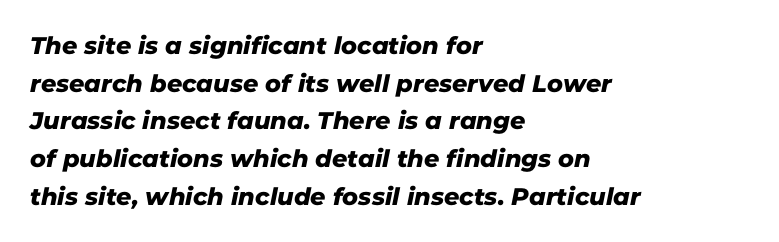
Q: Is the text underlined? A: No.
Q: How is the paragraph aligned? A: Left-aligned.
Q: Is the spacing between letters normal or unusually wide? A: Normal.
Q: Is the spacing between lines tight, normal or loose? A: Normal.
